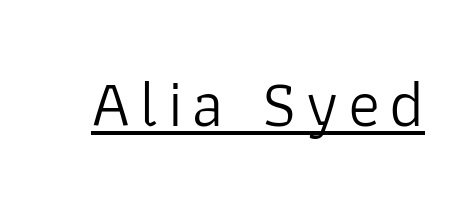
{"serif": "no", "italic": "no", "bold": "no", "weight": "light", "width": "normal", "stroke_contrast": "low", "x_height": "medium", "monospaced": "no", "underline": "yes", "glyph_px": 67}
